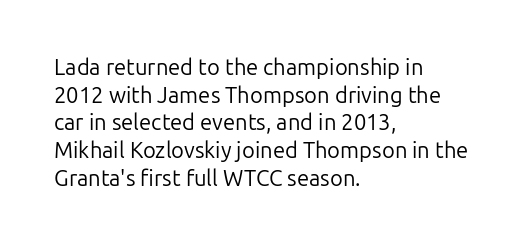
The typeface has the unassuming heft of standard copy or less. Vertical strokes here are truly vertical. A clean baseline with only descenders dipping below it. Default kerning and tracking; the words read as compact shapes.
